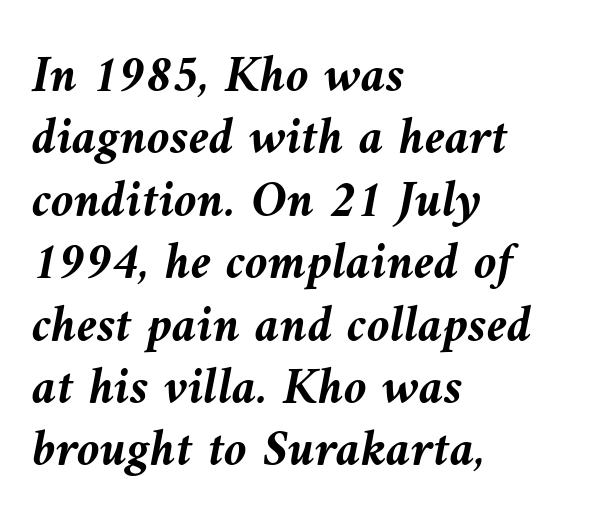
{"italic": "yes", "lean": "left", "slant_degrees": 9, "bold": "yes", "weight": "semibold", "width": "normal", "stroke_contrast": "medium", "x_height": "medium", "monospaced": "no", "underline": "no", "align": "left", "line_spacing_ratio": 1.2, "letter_spacing": "normal", "letter_spacing_em": 0.0, "glyph_px": 52}
